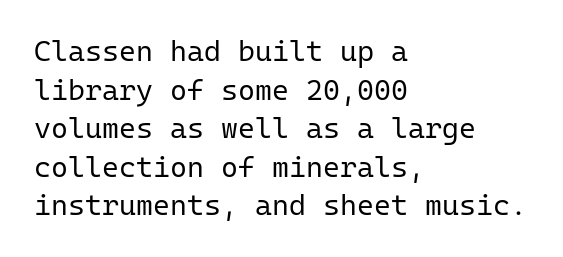
The image shows 29 px regular-weight sans-serif type, upright, monospaced; set left-aligned, normal line spacing (1.33x), normal letter spacing, not underlined; low stroke contrast and a medium x-height.
